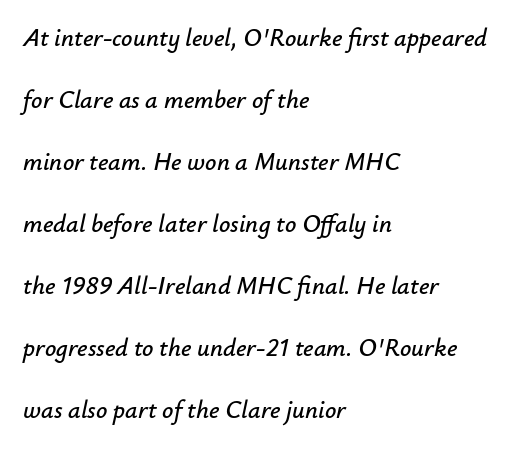
{"italic": "yes", "lean": "right", "slant_degrees": 12, "underline": "no", "align": "left", "line_spacing": "loose", "line_spacing_ratio": 2.48, "letter_spacing": "normal", "letter_spacing_em": 0.0, "glyph_px": 25}
